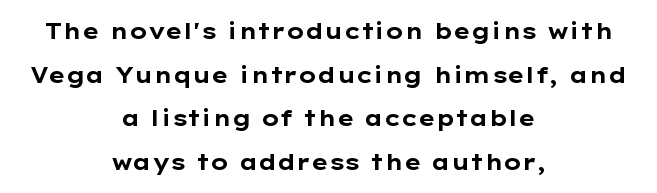
The image shows 22 px bold type, upright; set centered, loose line spacing (1.98x), normal letter spacing, not underlined.
